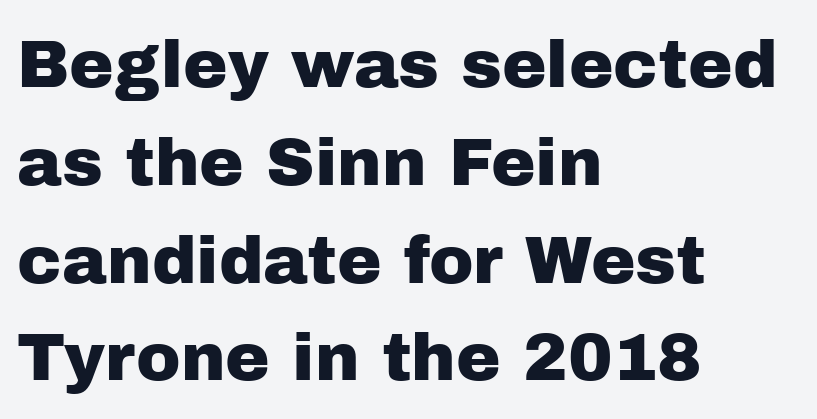
{"serif": "no", "italic": "no", "width": "normal", "stroke_contrast": "low", "x_height": "medium", "monospaced": "no", "underline": "no", "align": "left", "line_spacing": "normal", "line_spacing_ratio": 1.46, "letter_spacing": "normal", "letter_spacing_em": 0.0, "glyph_px": 67}
